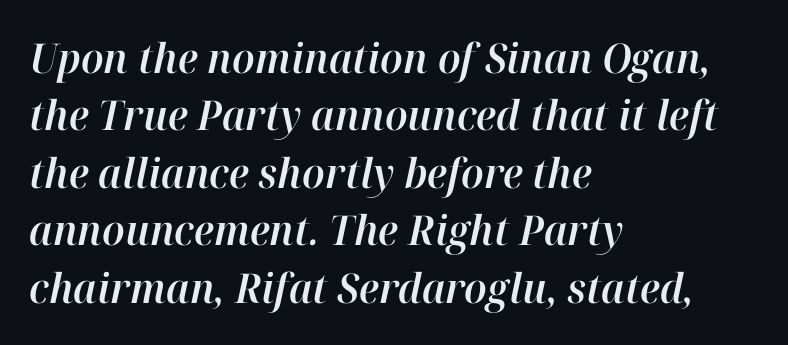
Q: Is the text italic (slanted)? A: Yes, it leans right by about 12 degrees.
Q: Is the text underlined? A: No.
Q: How is the paragraph aligned? A: Left-aligned.
Q: Is the spacing between letters normal or unusually wide? A: Normal.
Q: Is the spacing between lines tight, normal or loose? A: Normal.
Q: Width (condensed, normal, or wide)? A: Normal.
Q: Stroke contrast? A: High.
Q: x-height? A: Medium.
Q: Monospaced? A: No.
